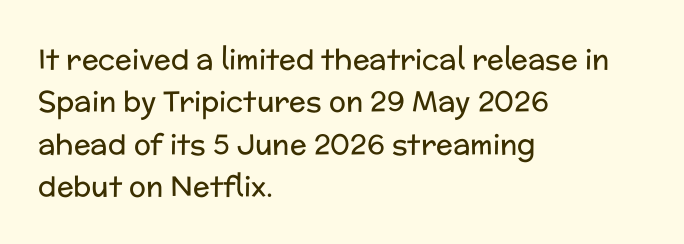
Alignment: flush left. Beneath every word, the page is bare. Successive baselines arrive at the customary interval. The rendering keeps characters at their native spacing. The glyphs in this specimen are sans serif. Note the varied advance widths — an 'i' is clearly narrower than an 'm'.
